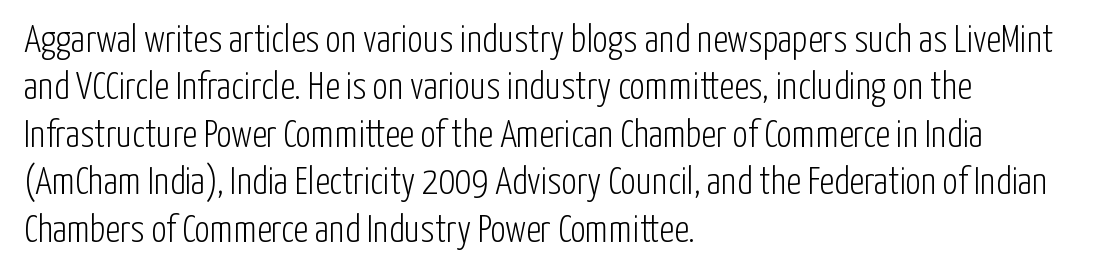
Letters have the restrained weight of plain body copy at most. Rows of type keep a routine distance in the vertical direction. Each word holds together tightly as a unit, with standard inter-letter gaps. This rendering features lettering with no underline. The text block is weighted toward the left margin, trailing off unevenly rightward. The typography opts for an upright posture over an oblique one.
